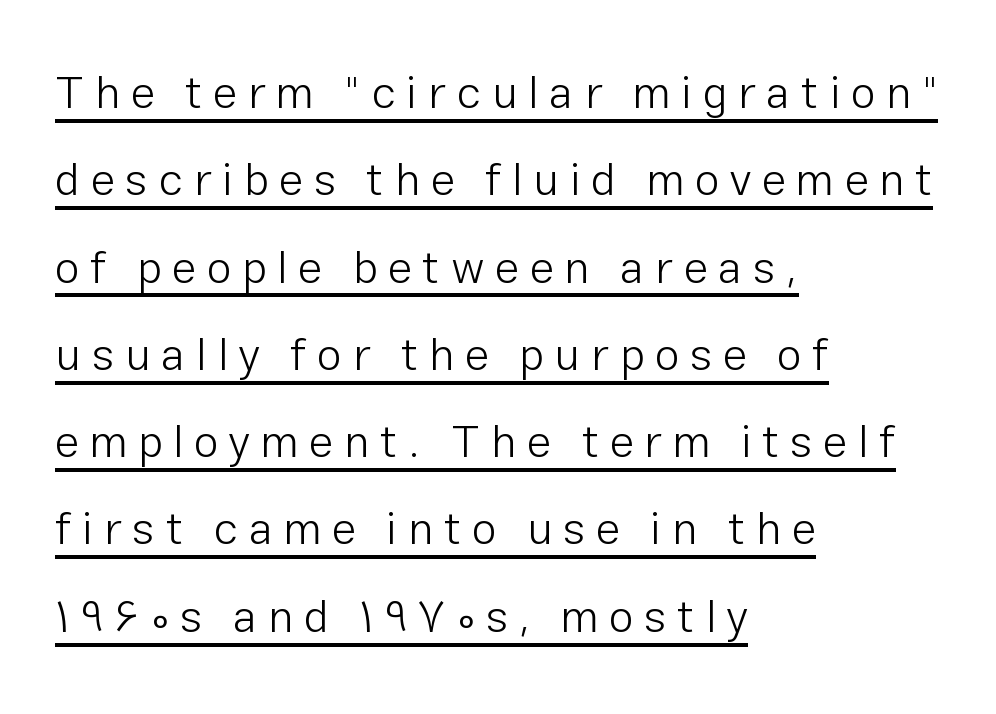
{"serif": "no", "italic": "no", "bold": "no", "weight": "light", "width": "normal", "stroke_contrast": "low", "x_height": "medium", "monospaced": "no", "underline": "yes", "align": "left", "line_spacing": "loose", "line_spacing_ratio": 1.94, "letter_spacing": "wide", "letter_spacing_em": 0.24, "glyph_px": 45}
